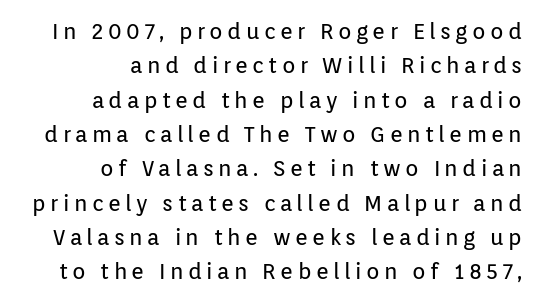
Q: Is the text bold? A: No.
Q: Is the text italic (slanted)? A: No, it is upright.
Q: Is the text underlined? A: No.
Q: How is the paragraph aligned? A: Right-aligned.
Q: Is the spacing between letters normal or unusually wide? A: Unusually wide.
Q: Is the spacing between lines tight, normal or loose? A: Normal.
